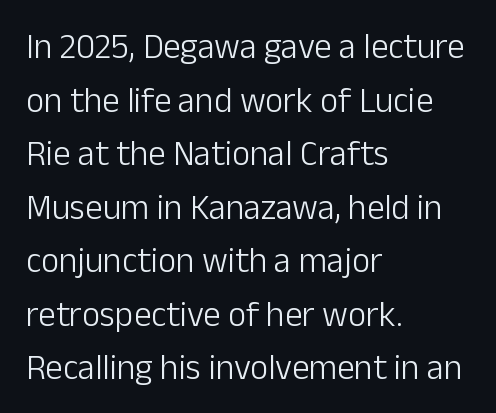
Note the varied advance widths — an 'i' is clearly narrower than an 'm'. This is sans-serif lettering, the kind often seen on screens and signage. A typesetter would call this zero additional tracking. Every row of glyphs begins at an identical x-position on the left. Anything drawn beneath the words? Only blank space. The font is comparable to plain body text, perhaps lighter.
